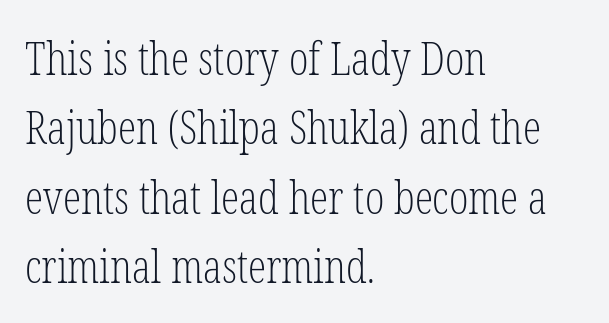
Every character sits straight up, as roman type does. In terms of leading, this rendering sits right in the middle. The font sits on the lighter half of the weight spectrum, regular included. Is the block centered? No — it sits flush against the left margin.
